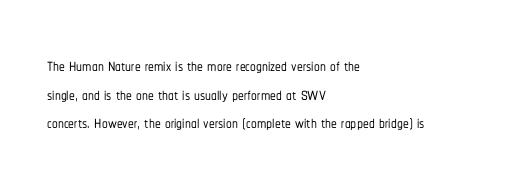
Q: Is the text italic (slanted)? A: No, it is upright.
Q: Is the text underlined? A: No.
Q: How is the paragraph aligned? A: Left-aligned.
Q: Is the spacing between letters normal or unusually wide? A: Normal.
Q: Is the spacing between lines tight, normal or loose? A: Normal.
